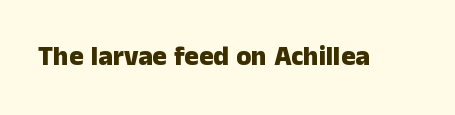
What stands out about the letter spacing? Nothing — it is the standard amount. No italicization has been applied; the sample stays upright. The gap between lines stays unmarked. Thick stems and heavy bowls — unmistakably bold.
